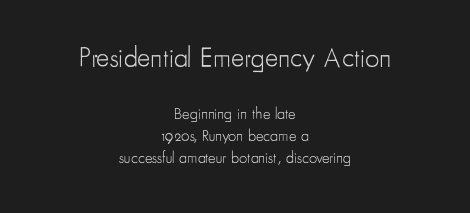
Q: Is the text bold? A: No.
Q: Is the text italic (slanted)? A: No, it is upright.
Q: Is the typeface a serif or a sans-serif typeface? A: Sans-serif.
Q: Is the text underlined? A: No.
Q: How is the paragraph aligned? A: Centered.
Q: Is the spacing between letters normal or unusually wide? A: Normal.
Q: Is the spacing between lines tight, normal or loose? A: Normal.
Q: Which block of text is set in a larger size, the first (top) or the second (bottom)? A: The first (top) one.
Q: Width (condensed, normal, or wide)? A: Condensed.
Q: Stroke contrast? A: Low.
Q: x-height? A: Small.
Q: Monospaced? A: No.
